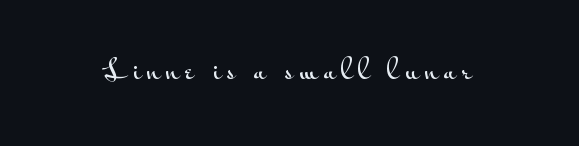
How are the letters spaced? Widely, with obvious added tracking. Decoration check: the copy has no underline.
